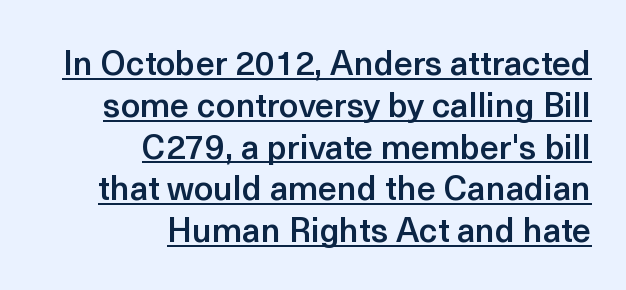
Q: Is the text bold? A: Semi-bold.
Q: Is the text italic (slanted)? A: No, it is upright.
Q: Is the typeface a serif or a sans-serif typeface? A: Sans-serif.
Q: Is the text underlined? A: Yes.
Q: How is the paragraph aligned? A: Right-aligned.
Q: Is the spacing between letters normal or unusually wide? A: Normal.
Q: Width (condensed, normal, or wide)? A: Normal.
Q: x-height? A: Medium.
Q: Monospaced? A: No.
